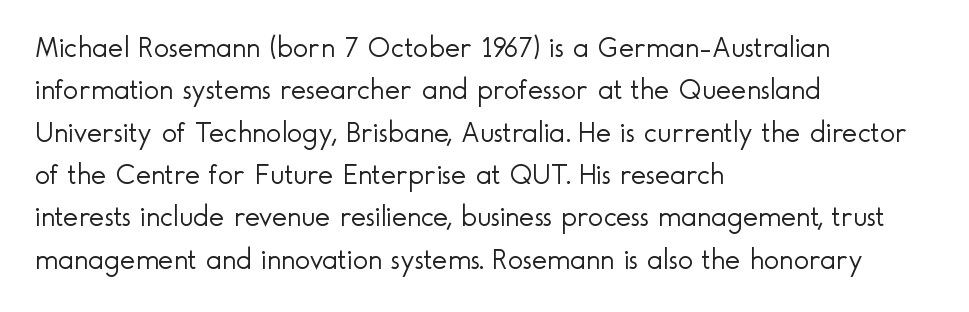
Think of a printed novel: that variable character pitch is what you see here. The space beneath each line is pristine and unruled. The letters stand straight up with perfectly vertical stems. The space between consecutive lines is moderate.
